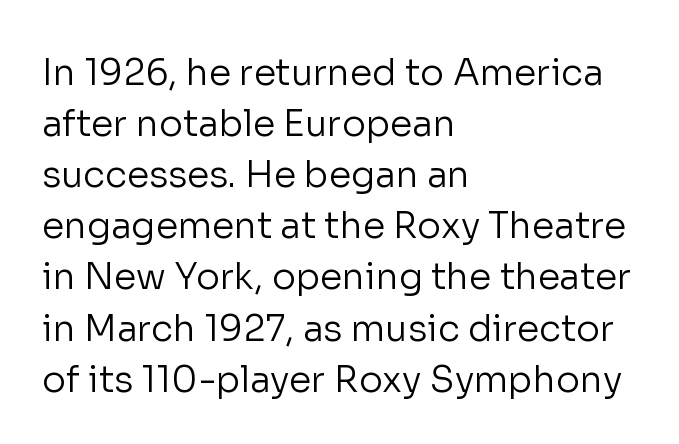
{"serif": "no", "italic": "no", "bold": "no", "weight": "regular", "width": "normal", "stroke_contrast": "low", "x_height": "medium", "monospaced": "no", "underline": "no", "align": "left", "line_spacing": "normal", "line_spacing_ratio": 1.42, "letter_spacing": "normal", "letter_spacing_em": 0.0, "glyph_px": 36}
